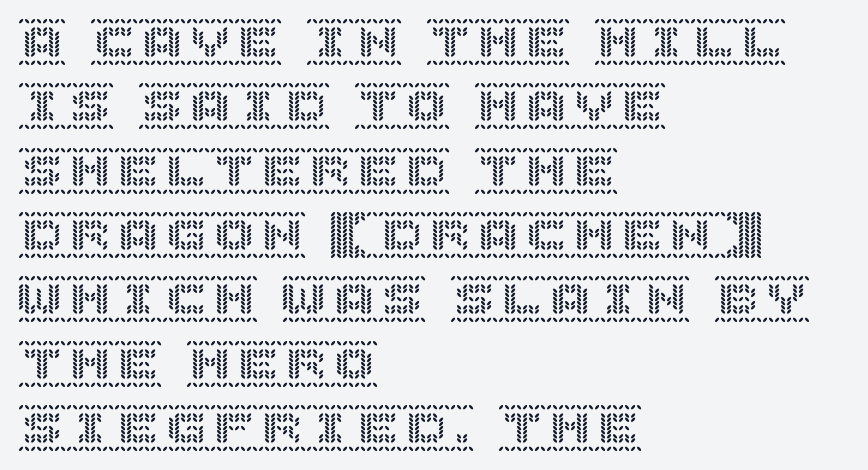
The image shows 48 px text type, upright; set left-aligned, normal line spacing (1.34x), normal letter spacing, not underlined; a large x-height.
